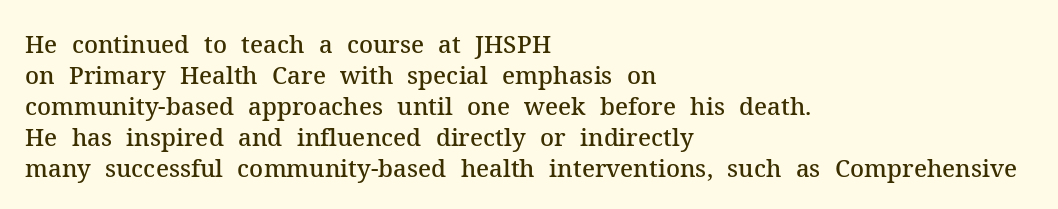
The strip under each line holds only bare page. Default kerning and tracking; the words read as compact shapes. This is the regular roman posture of the typeface. Regular leading. One-word summary of the alignment: left.
